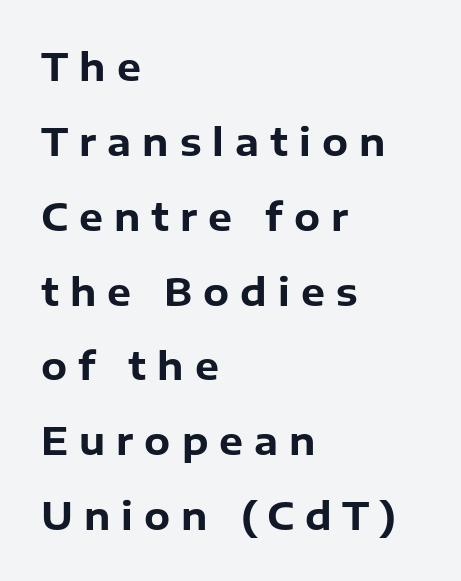
{"serif": "no", "italic": "no", "bold": "yes", "weight": "bold", "width": "normal", "stroke_contrast": "low", "x_height": "medium", "monospaced": "no", "underline": "no", "align": "left", "line_spacing": "loose", "line_spacing_ratio": 1.97, "letter_spacing": "wide", "letter_spacing_em": 0.29, "glyph_px": 38}
